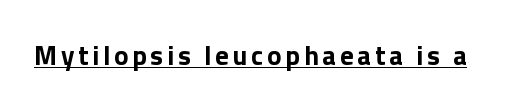
This is heavy type, rendered in bold. Tall strokes in this sample are plumb rather than angled. The lettering is marked with a stroke running underneath it.
